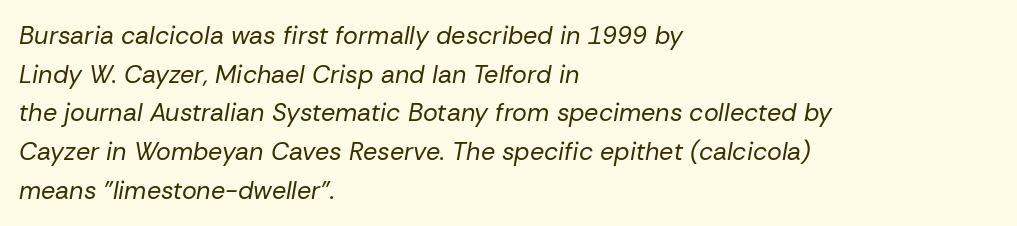
The image shows 25 px text type, italic (leaning right); set left-aligned, normal line spacing (1.55x), normal letter spacing, not underlined.
